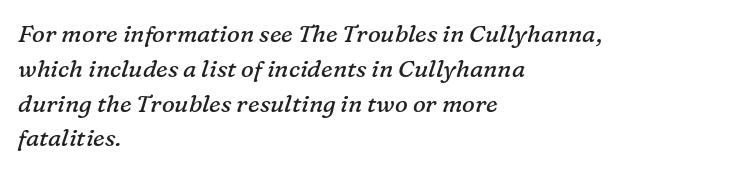
The image shows 24 px text type, italic (leaning right); set left-aligned, normal line spacing (1.45x), normal letter spacing, not underlined.
